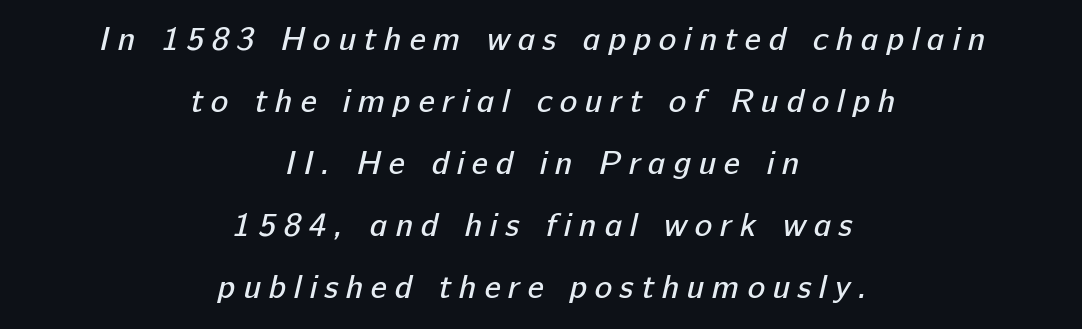
The image shows 33 px regular-weight sans-serif type; set centered, line spacing 1.88x, unusually wide letter spacing (+0.23 em), not underlined; low stroke contrast and a medium x-height.
